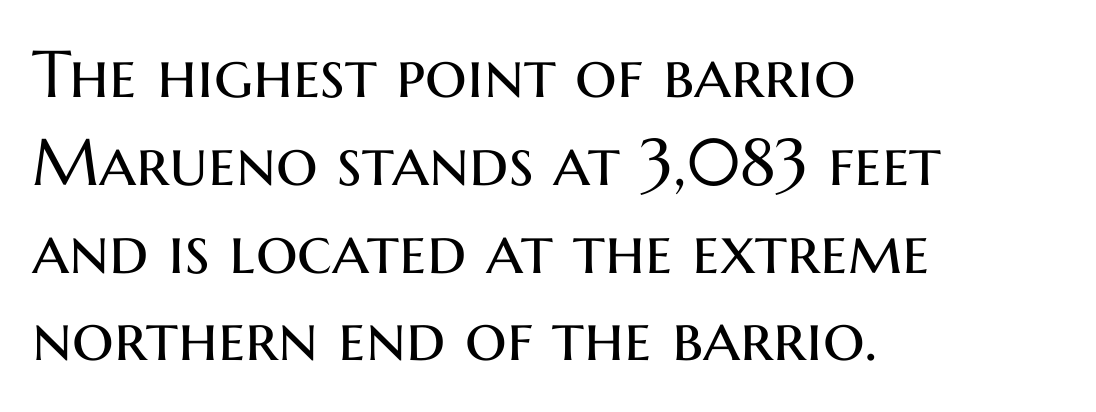
Q: Is the text bold? A: No.
Q: Is the text italic (slanted)? A: No, it is upright.
Q: Is the typeface a serif or a sans-serif typeface? A: Sans-serif.
Q: Is the text underlined? A: No.
Q: How is the paragraph aligned? A: Left-aligned.
Q: Is the spacing between letters normal or unusually wide? A: Normal.
Q: Is the spacing between lines tight, normal or loose? A: Normal.
Q: Width (condensed, normal, or wide)? A: Normal.
Q: Stroke contrast? A: Medium.
Q: x-height? A: Medium.
Q: Monospaced? A: No.
